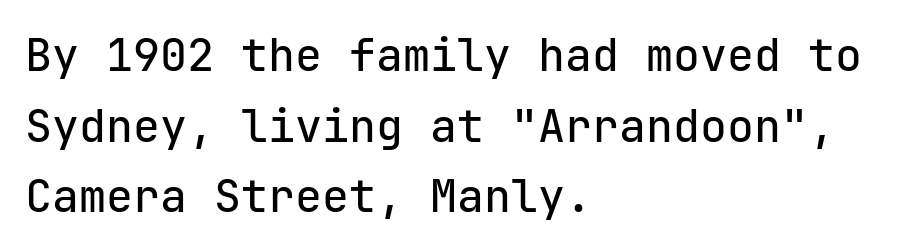
{"serif": "no", "italic": "no", "width": "normal", "stroke_contrast": "low", "x_height": "medium", "monospaced": "yes", "underline": "no", "align": "left", "line_spacing": "normal", "line_spacing_ratio": 1.57, "letter_spacing": "normal", "letter_spacing_em": 0.0, "glyph_px": 45}
